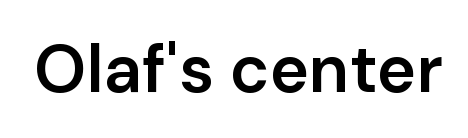
The image shows 67 px semibold sans-serif type, upright; set normal letter spacing, not underlined; low stroke contrast and a medium x-height.
